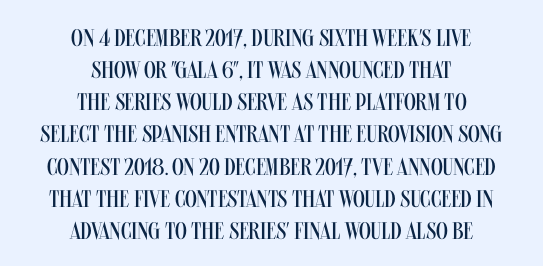
The image shows 24 px text type, upright; set centered, normal line spacing (1.34x), normal letter spacing, not underlined.
